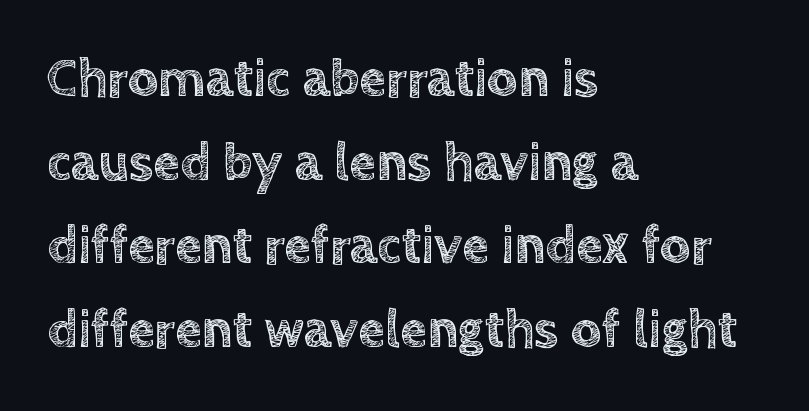
Q: Is the text italic (slanted)? A: No, it is upright.
Q: Is the text underlined? A: No.
Q: How is the paragraph aligned? A: Left-aligned.
Q: Is the spacing between letters normal or unusually wide? A: Normal.
Q: Is the spacing between lines tight, normal or loose? A: Normal.
Q: Width (condensed, normal, or wide)? A: Normal.
Q: x-height? A: Large.
Q: Monospaced? A: No.
